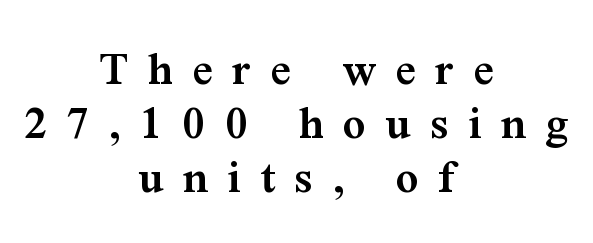
{"serif": "yes", "italic": "no", "bold": "semi", "weight": "semibold", "width": "normal", "stroke_contrast": "medium", "x_height": "medium", "monospaced": "no", "underline": "no", "align": "center", "line_spacing": "tight", "line_spacing_ratio": 1.08, "letter_spacing": "wide", "letter_spacing_em": 0.39, "glyph_px": 50}
